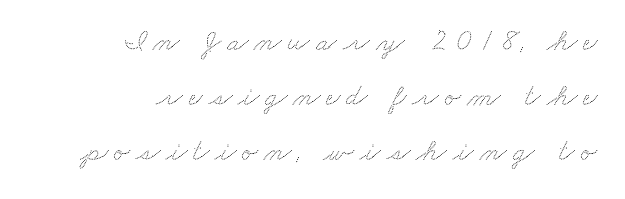
Q: Is the text underlined? A: No.
Q: How is the paragraph aligned? A: Right-aligned.
Q: Width (condensed, normal, or wide)? A: Wide.
Q: Stroke contrast? A: Low.
Q: x-height? A: Small.
Q: Monospaced? A: No.
